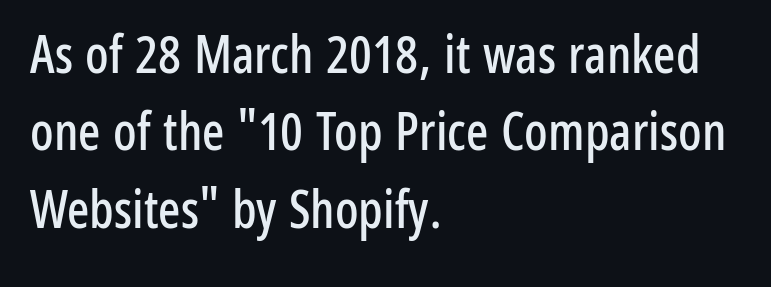
The image shows 52 px condensed sans-serif type, upright; set left-aligned, normal line spacing (1.49x), normal letter spacing, not underlined; low stroke contrast and a medium x-height.
